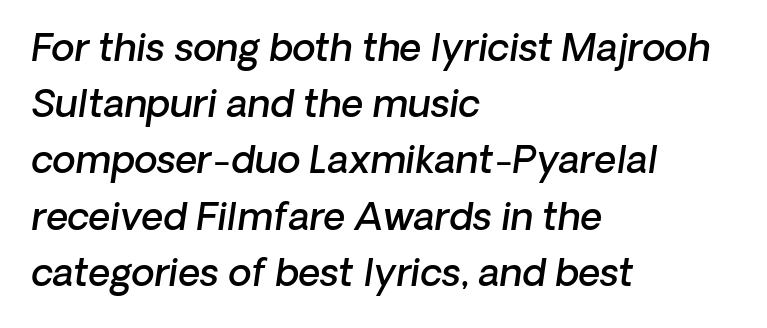
{"serif": "no", "bold": "semi", "weight": "semibold", "width": "normal", "stroke_contrast": "low", "x_height": "medium", "monospaced": "no", "underline": "no", "align": "left", "line_spacing": "normal", "line_spacing_ratio": 1.48, "letter_spacing": "normal", "letter_spacing_em": 0.0, "glyph_px": 38}
